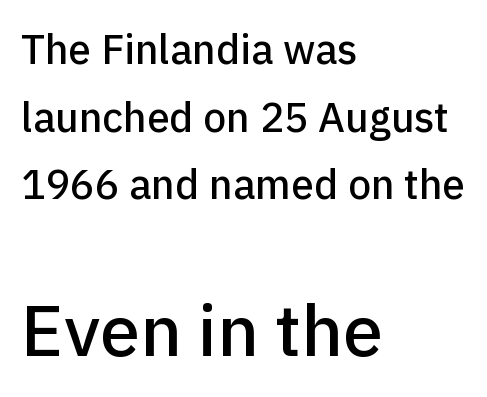
{"serif": "no", "italic": "no", "width": "normal", "stroke_contrast": "low", "x_height": "medium", "monospaced": "no", "underline": "no", "align": "left", "line_spacing": "normal", "line_spacing_ratio": 1.65, "letter_spacing": "normal", "letter_spacing_em": 0.0, "larger_block": "second", "size_ratio": 1.76, "glyph_px": 72}
